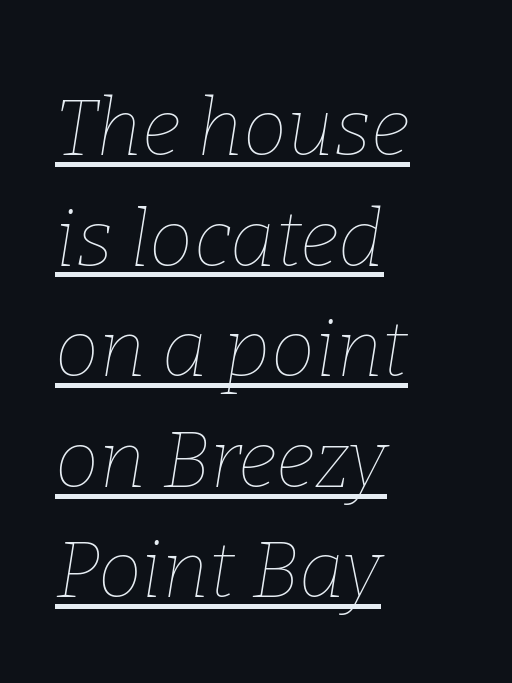
Q: Is the text bold? A: No.
Q: Is the text italic (slanted)? A: Yes, it leans right by about 9 degrees.
Q: Is the text underlined? A: Yes.
Q: How is the paragraph aligned? A: Left-aligned.
Q: Is the spacing between letters normal or unusually wide? A: Normal.
Q: Is the spacing between lines tight, normal or loose? A: Normal.
Q: Width (condensed, normal, or wide)? A: Normal.
Q: Stroke contrast? A: Low.
Q: x-height? A: Medium.
Q: Monospaced? A: No.
